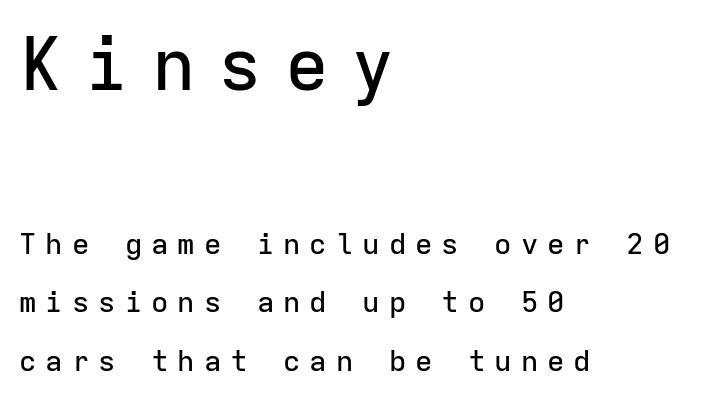
The image shows 73 px sans-serif type, upright, monospaced; set left-aligned, loose line spacing (2.03x), unusually wide letter spacing (+0.31 em), not underlined; the first (top) block is 2.52x larger; low stroke contrast and a medium x-height.
